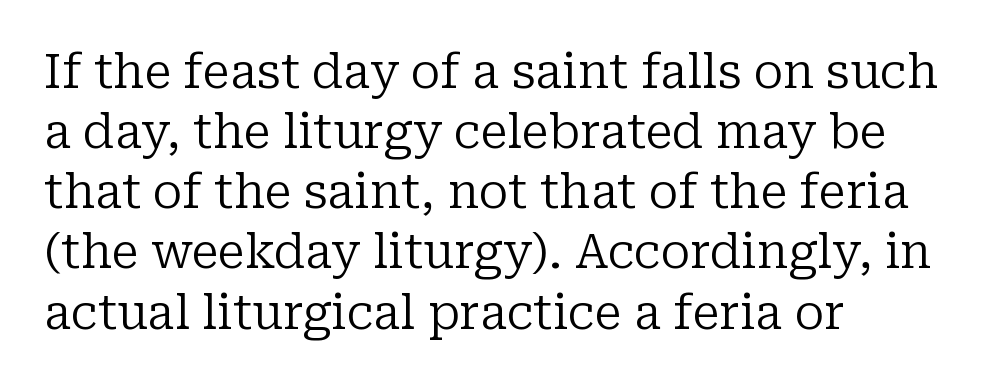
Posture: vertical. Font category for this specimen: serif. The gap between lines stays unmarked. Stroke mass is kept to a normal reading level or below. This rendering uses left alignment, leaving the right contour irregular.
